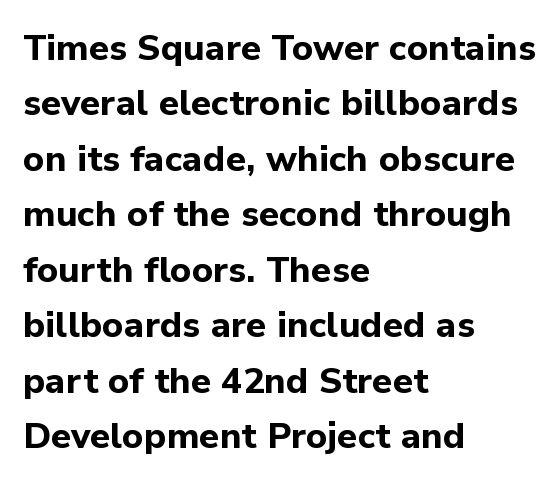
{"serif": "no", "italic": "no", "bold": "yes", "weight": "bold", "width": "normal", "stroke_contrast": "low", "x_height": "medium", "monospaced": "no", "underline": "no", "align": "left", "line_spacing": "normal", "line_spacing_ratio": 1.54, "letter_spacing": "normal", "letter_spacing_em": 0.0, "glyph_px": 36}
